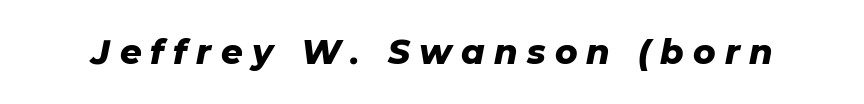
{"italic": "yes", "lean": "right", "slant_degrees": 11, "bold": "yes", "weight": "heavy", "width": "normal", "stroke_contrast": "low", "x_height": "medium", "monospaced": "no", "underline": "no", "letter_spacing": "wide", "letter_spacing_em": 0.27, "glyph_px": 34}
